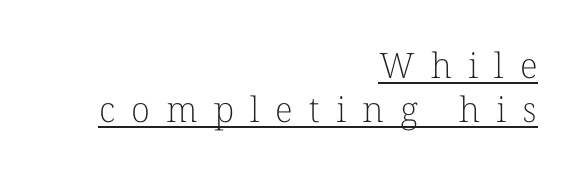
The image shows 35 px light serif type, upright; set right-aligned, normal line spacing (1.27x), unusually wide letter spacing (+0.46 em), underlined; low stroke contrast and a medium x-height.
